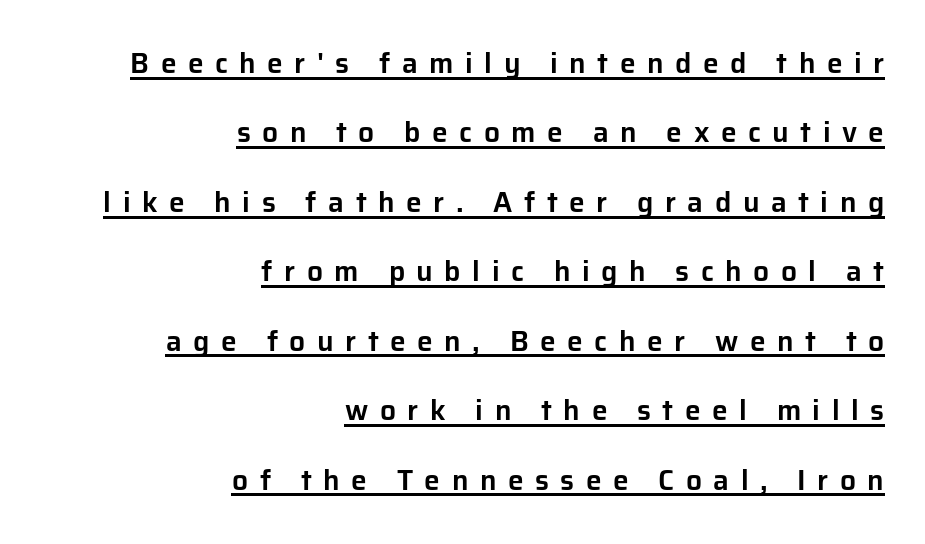
Q: Is the text italic (slanted)? A: No, it is upright.
Q: Is the typeface a serif or a sans-serif typeface? A: Sans-serif.
Q: Is the text underlined? A: Yes.
Q: How is the paragraph aligned? A: Right-aligned.
Q: Is the spacing between letters normal or unusually wide? A: Unusually wide.
Q: Is the spacing between lines tight, normal or loose? A: Loose.
Q: Width (condensed, normal, or wide)? A: Normal.
Q: Stroke contrast? A: Low.
Q: x-height? A: Medium.
Q: Monospaced? A: No.
